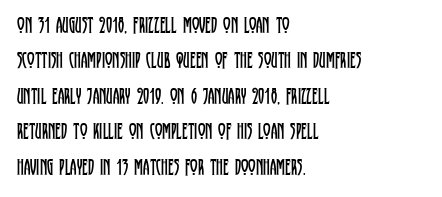
The face looks like a standard text weight, possibly lighter. Vertical strokes here are truly vertical. These lines keep a tight, regular rhythm from letter to letter. Leading matches the norm, producing a regular column. Left-aligned paragraph, ragged on the right. The space directly below the letters is spotless.
